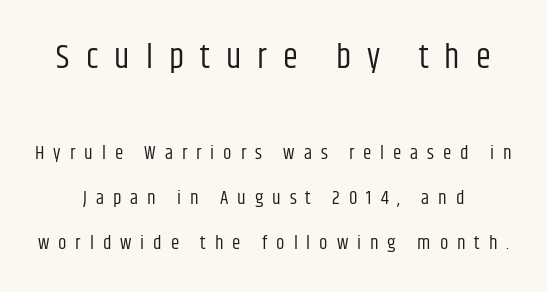
The image shows 34 px regular-weight, condensed sans-serif type, upright; set loose line spacing (2.36x), unusually wide letter spacing (+0.47 em), not underlined; the first (top) block is 1.79x larger; low stroke contrast and a large x-height.
